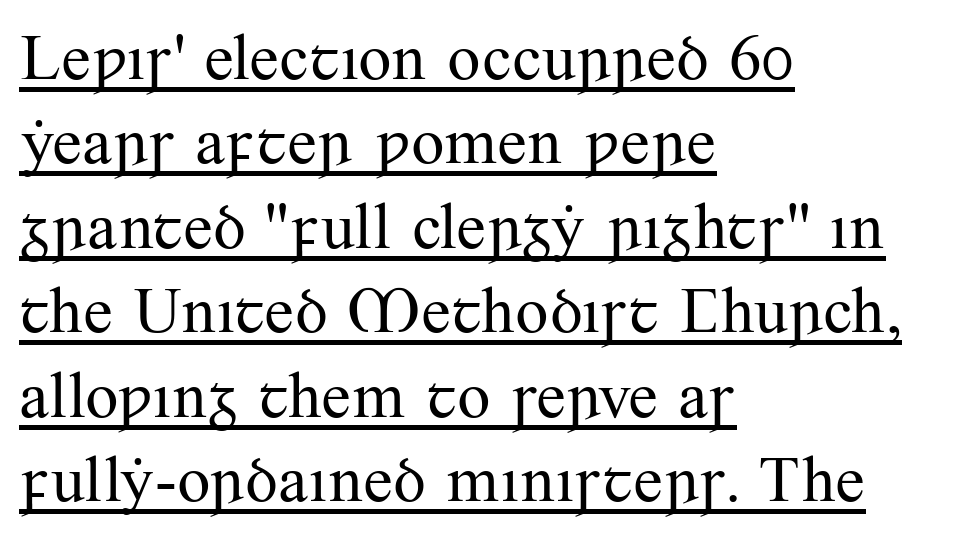
Q: Is the text bold? A: No.
Q: Is the text italic (slanted)? A: No, it is upright.
Q: Is the typeface a serif or a sans-serif typeface? A: Serif.
Q: Is the text underlined? A: Yes.
Q: How is the paragraph aligned? A: Left-aligned.
Q: Is the spacing between letters normal or unusually wide? A: Normal.
Q: Is the spacing between lines tight, normal or loose? A: Normal.
Q: Width (condensed, normal, or wide)? A: Normal.
Q: Stroke contrast? A: Medium.
Q: x-height? A: Small.
Q: Monospaced? A: No.
